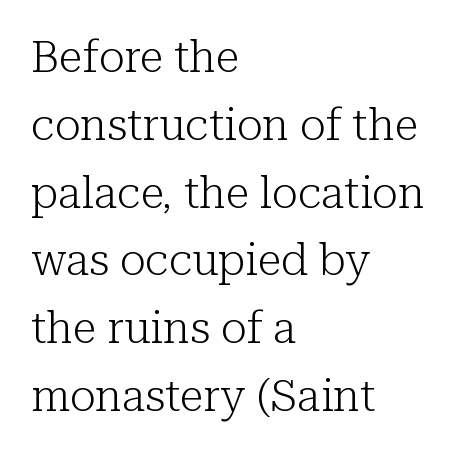
{"serif": "yes", "italic": "no", "bold": "no", "weight": "light", "width": "normal", "stroke_contrast": "low", "x_height": "medium", "monospaced": "no", "underline": "no", "align": "left", "line_spacing": "normal", "line_spacing_ratio": 1.54, "letter_spacing": "normal", "letter_spacing_em": 0.0, "glyph_px": 44}
